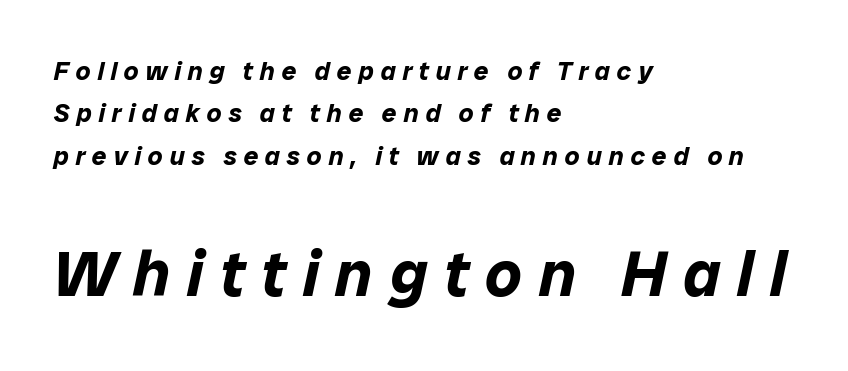
Q: Is the text bold? A: Yes.
Q: Is the text italic (slanted)? A: Yes, it leans right by about 12 degrees.
Q: Is the text underlined? A: No.
Q: How is the paragraph aligned? A: Left-aligned.
Q: Is the spacing between letters normal or unusually wide? A: Unusually wide.
Q: Is the spacing between lines tight, normal or loose? A: Normal.
Q: Which block of text is set in a larger size, the first (top) or the second (bottom)? A: The second (bottom) one.
Q: Width (condensed, normal, or wide)? A: Normal.
Q: Stroke contrast? A: Low.
Q: x-height? A: Medium.
Q: Monospaced? A: No.
